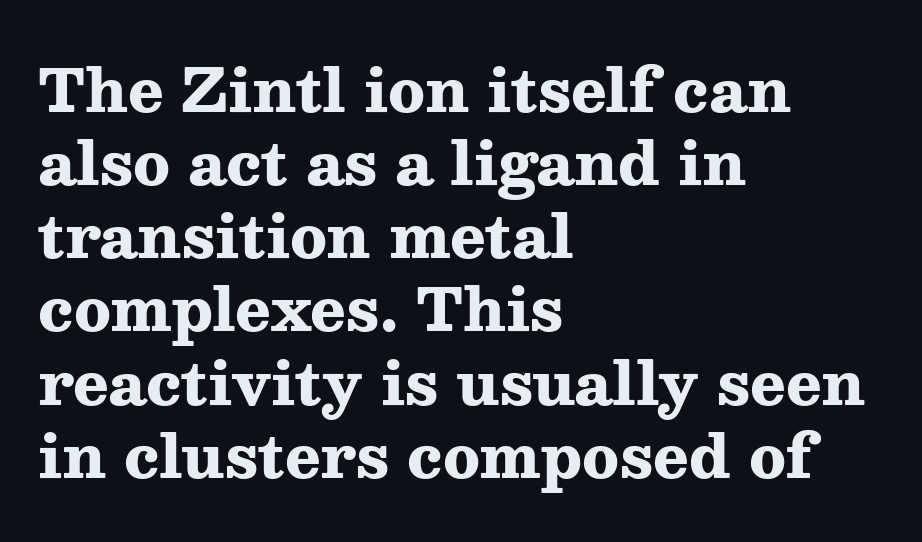
Q: Is the text bold? A: Yes.
Q: Is the text italic (slanted)? A: No, it is upright.
Q: Is the typeface a serif or a sans-serif typeface? A: Serif.
Q: Is the text underlined? A: No.
Q: How is the paragraph aligned? A: Left-aligned.
Q: Is the spacing between letters normal or unusually wide? A: Normal.
Q: Width (condensed, normal, or wide)? A: Wide.
Q: Stroke contrast? A: Medium.
Q: x-height? A: Medium.
Q: Monospaced? A: No.
